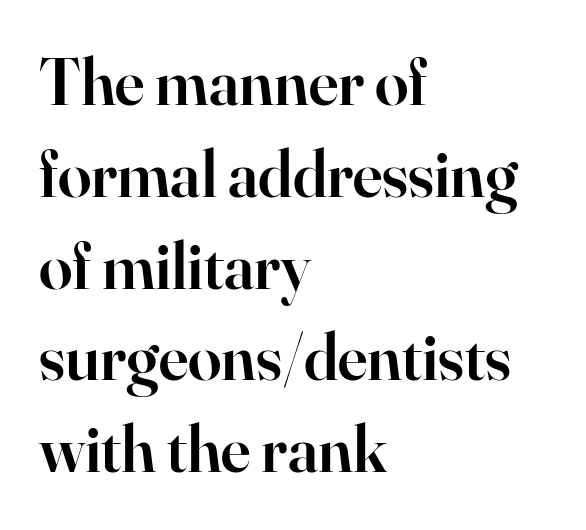
{"serif": "yes", "italic": "no", "bold": "semi", "weight": "semibold", "width": "normal", "stroke_contrast": "high", "x_height": "small", "monospaced": "no", "underline": "no", "align": "left", "line_spacing": "normal", "line_spacing_ratio": 1.37, "letter_spacing": "normal", "letter_spacing_em": 0.0, "glyph_px": 67}
